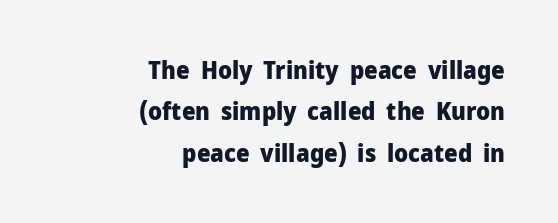
{"italic": "no", "bold": "yes", "underline": "no", "align": "right", "line_spacing_ratio": 1.72, "letter_spacing": "normal", "letter_spacing_em": 0.0, "glyph_px": 24}
